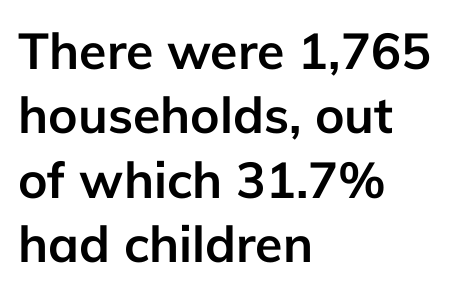
The image shows 50 px semibold sans-serif type, upright; set left-aligned, normal line spacing (1.29x), normal letter spacing, not underlined; low stroke contrast and a medium x-height.
